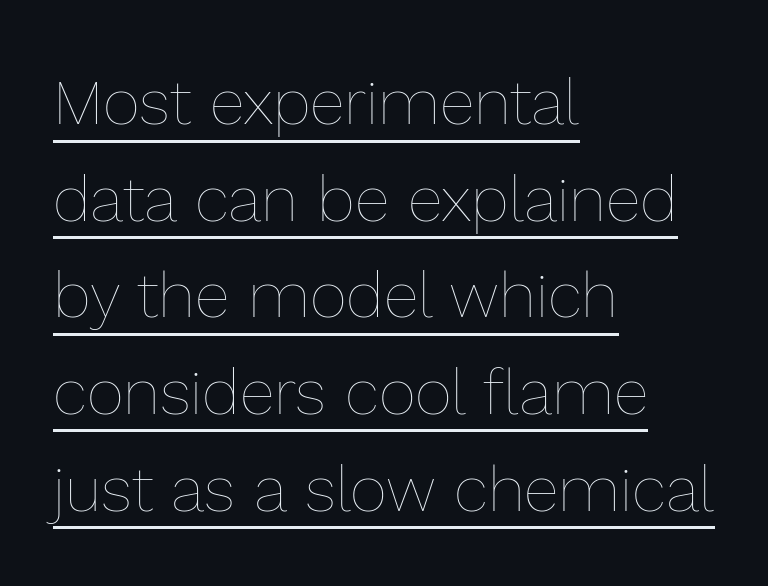
The image shows 64 px thin type, upright; set left-aligned, normal line spacing (1.51x), normal letter spacing, underlined; a medium x-height.
